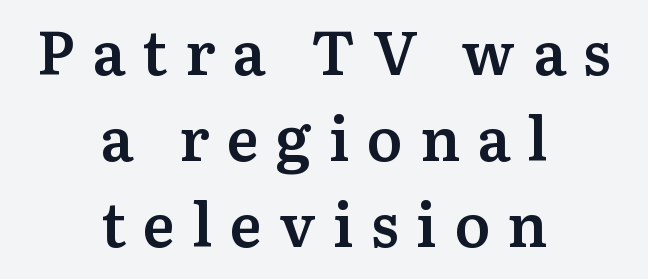
Q: Is the text bold? A: Semi-bold.
Q: Is the text italic (slanted)? A: No, it is upright.
Q: Is the typeface a serif or a sans-serif typeface? A: Serif.
Q: Is the text underlined? A: No.
Q: How is the paragraph aligned? A: Centered.
Q: Is the spacing between letters normal or unusually wide? A: Unusually wide.
Q: Is the spacing between lines tight, normal or loose? A: Normal.
Q: Width (condensed, normal, or wide)? A: Normal.
Q: Stroke contrast? A: Medium.
Q: x-height? A: Medium.
Q: Monospaced? A: No.
